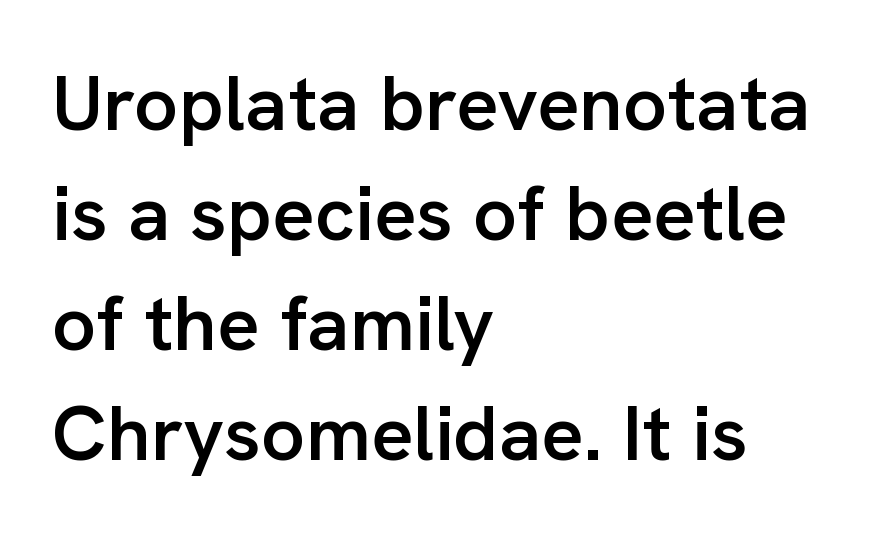
{"serif": "no", "italic": "no", "bold": "semi", "weight": "semibold", "width": "normal", "stroke_contrast": "low", "x_height": "medium", "monospaced": "no", "underline": "no", "align": "left", "line_spacing": "normal", "line_spacing_ratio": 1.41, "letter_spacing": "normal", "letter_spacing_em": 0.0, "glyph_px": 78}
